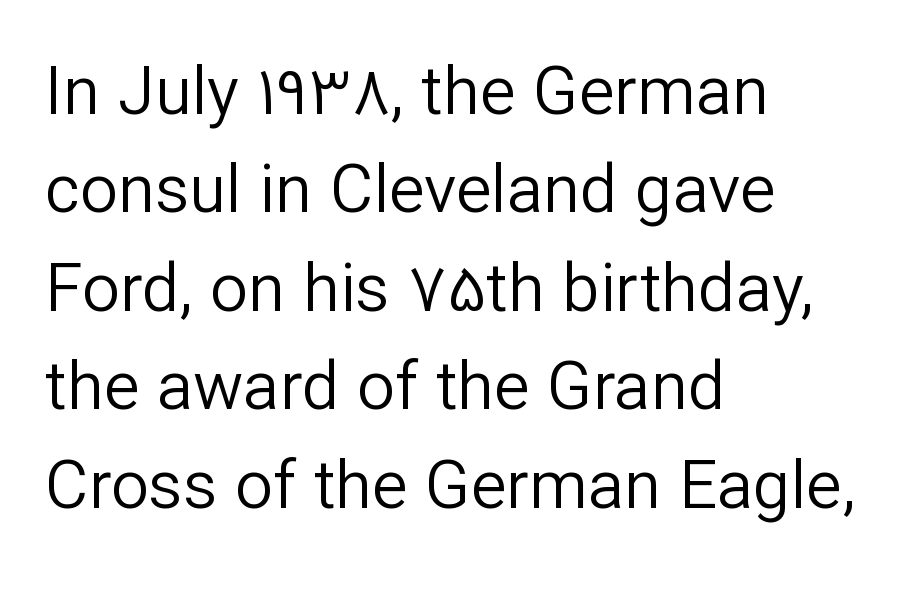
The image shows 67 px regular-weight sans-serif type, upright; set left-aligned, normal line spacing (1.47x), normal letter spacing, not underlined; low stroke contrast and a medium x-height.
